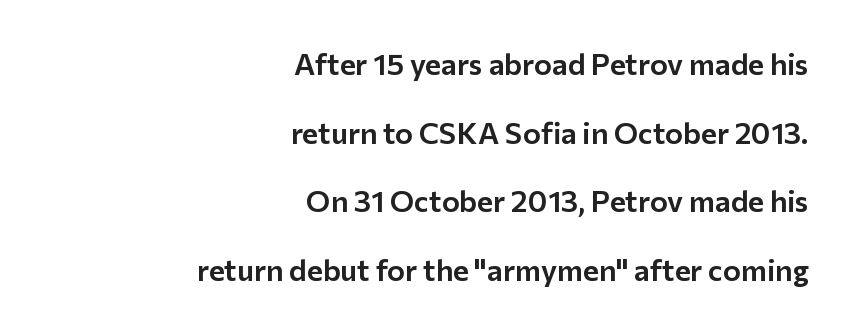
What stands out about the letter spacing? Nothing — it is the standard amount. These lines are set flush right with a ragged left edge. Character widths vary here, with narrow letters taking less room than wide ones. Characters remain perfectly vertical along every line.
